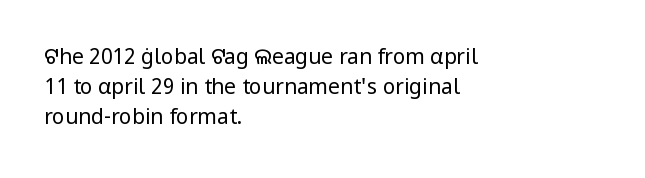
Regarding leading, the lines here are spaced in the standard way. Underline: absent. A classic flush-left, rag-right setting is used for this passage. Every character sits straight up, as roman type does.
